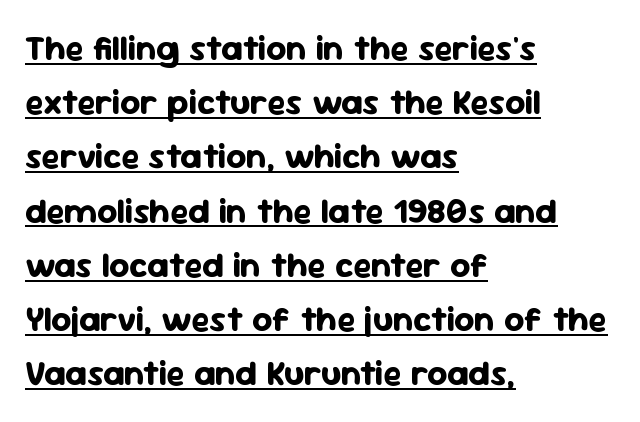
The image shows 35 px bold sans-serif type, upright; set left-aligned, normal line spacing (1.55x), normal letter spacing, underlined; low stroke contrast and a medium x-height.
